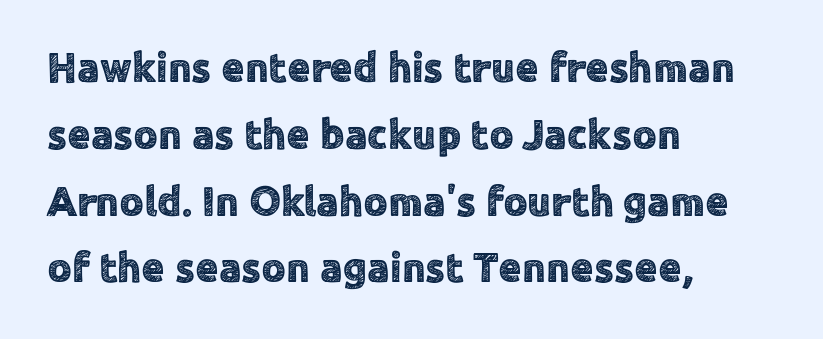
Q: Is the text italic (slanted)? A: No, it is upright.
Q: Is the typeface a serif or a sans-serif typeface? A: Sans-serif.
Q: Is the text underlined? A: No.
Q: How is the paragraph aligned? A: Left-aligned.
Q: Is the spacing between letters normal or unusually wide? A: Normal.
Q: Is the spacing between lines tight, normal or loose? A: Normal.
Q: Width (condensed, normal, or wide)? A: Normal.
Q: x-height? A: Medium.
Q: Monospaced? A: No.
